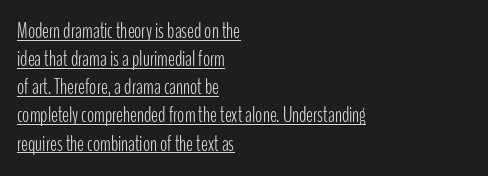
Q: Is the text bold? A: No.
Q: Is the text italic (slanted)? A: No, it is upright.
Q: Is the text underlined? A: Yes.
Q: How is the paragraph aligned? A: Left-aligned.
Q: Is the spacing between letters normal or unusually wide? A: Normal.
Q: Is the spacing between lines tight, normal or loose? A: Normal.
